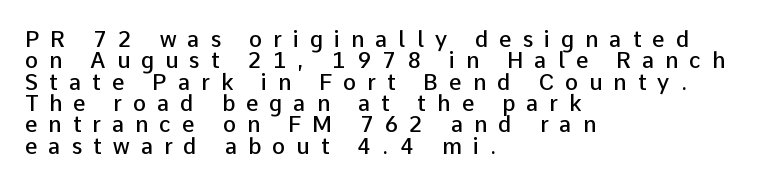
Short note: letters widely spaced. The space beneath each line is pristine and unruled. Layout note: lines flush left. Horizontal bands of white between lines are thin slivers.
